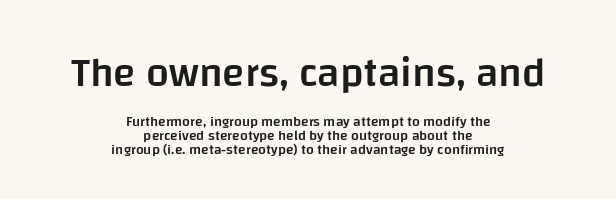
{"serif": "no", "italic": "no", "bold": "semi", "weight": "semibold", "width": "normal", "stroke_contrast": "low", "x_height": "large", "monospaced": "no", "underline": "no", "align": "center", "line_spacing": "tight", "line_spacing_ratio": 0.99, "letter_spacing": "normal", "letter_spacing_em": 0.0, "larger_block": "first", "size_ratio": 2.93, "glyph_px": 41}
